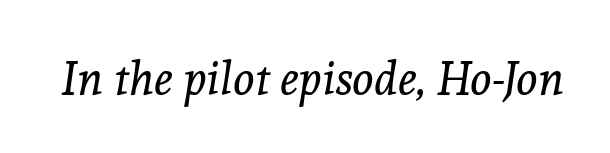
Q: Is the text bold? A: No.
Q: Is the text italic (slanted)? A: Yes, it leans right by about 8 degrees.
Q: Is the typeface a serif or a sans-serif typeface? A: Serif.
Q: Is the text underlined? A: No.
Q: Is the spacing between letters normal or unusually wide? A: Normal.
Q: Width (condensed, normal, or wide)? A: Normal.
Q: x-height? A: Medium.
Q: Monospaced? A: No.
